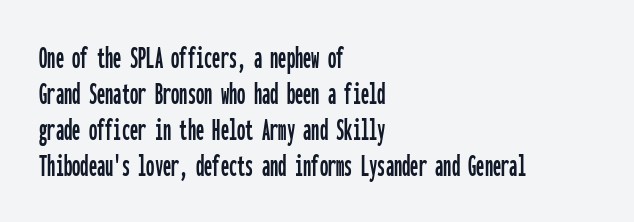
These lines keep a tight, regular rhythm from letter to letter. Characters remain perfectly vertical along every line. The space beneath each line is pristine and unruled. These lines huddle together more closely than default settings would place them. The compositor pushed each line to the left boundary.
